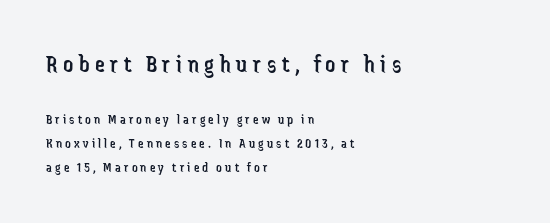
{"italic": "no", "bold": "no", "underline": "no", "align": "left", "line_spacing_ratio": 1.72, "letter_spacing": "wide", "letter_spacing_em": 0.22, "larger_block": "first", "size_ratio": 1.79, "glyph_px": 25}
